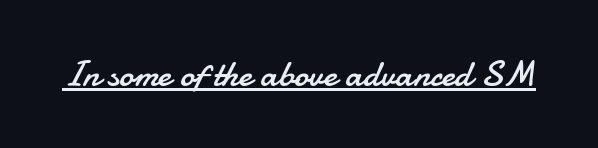
Looks like someone drew a line under every word here. The letterforms sit at book weight or below. Default kerning and tracking; the words read as compact shapes. You could not count columns in this text — the font is proportionally spaced. The font family rendered here belongs to the sans-serif group.
